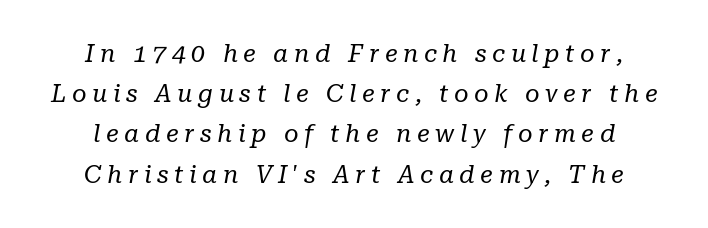
{"italic": "yes", "lean": "right", "slant_degrees": 10, "bold": "no", "underline": "no", "line_spacing": "normal", "line_spacing_ratio": 1.61, "letter_spacing": "wide", "letter_spacing_em": 0.22, "glyph_px": 25}
